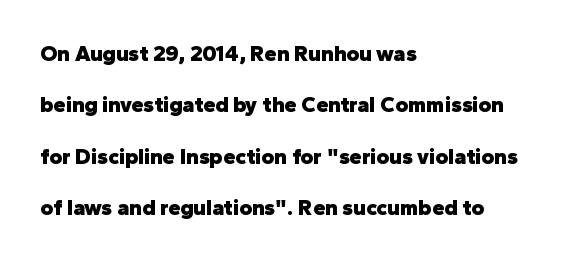
{"italic": "no", "bold": "yes", "underline": "no", "align": "left", "line_spacing": "loose", "line_spacing_ratio": 2.34, "letter_spacing": "normal", "letter_spacing_em": 0.0, "glyph_px": 22}
